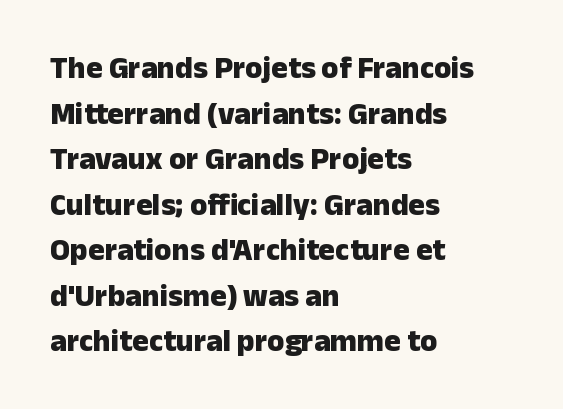
In terms of weight, the rendering is a true, heavy bold. The line texture is even and compact thanks to regular tracking. A roman cut, with each character standing at attention. Reading down the column, the eye jumps a familiar distance to each next line. In CSS terms this would be text-align: left. Here the designer chose a conventional face with non-uniform glyph widths.
